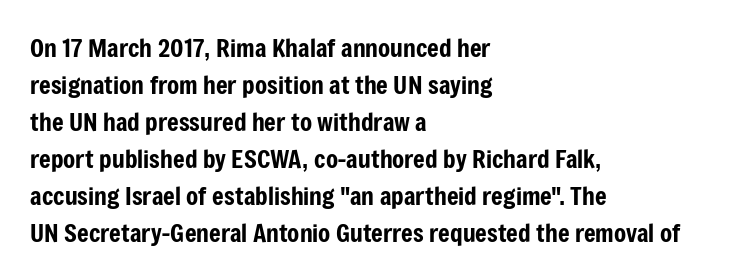
{"italic": "no", "underline": "no", "align": "left", "line_spacing": "normal", "line_spacing_ratio": 1.48, "letter_spacing": "normal", "letter_spacing_em": 0.0, "glyph_px": 25}
